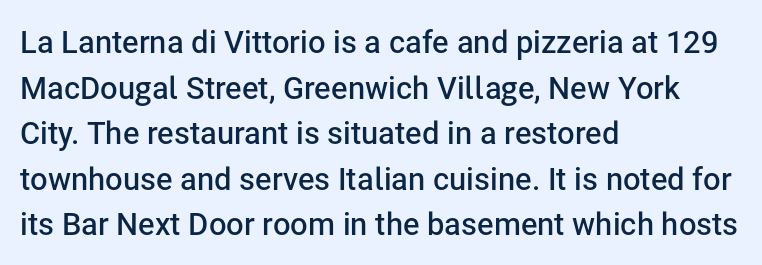
{"serif": "no", "italic": "no", "bold": "semi", "weight": "semibold", "width": "normal", "stroke_contrast": "low", "x_height": "medium", "monospaced": "no", "underline": "no", "align": "left", "line_spacing": "normal", "line_spacing_ratio": 1.47, "letter_spacing": "normal", "letter_spacing_em": 0.0, "glyph_px": 31}
